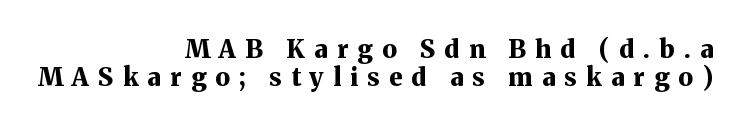
Q: Is the text bold? A: Yes.
Q: Is the text italic (slanted)? A: No, it is upright.
Q: Is the text underlined? A: No.
Q: How is the paragraph aligned? A: Right-aligned.
Q: Is the spacing between letters normal or unusually wide? A: Unusually wide.
Q: Is the spacing between lines tight, normal or loose? A: Tight.
